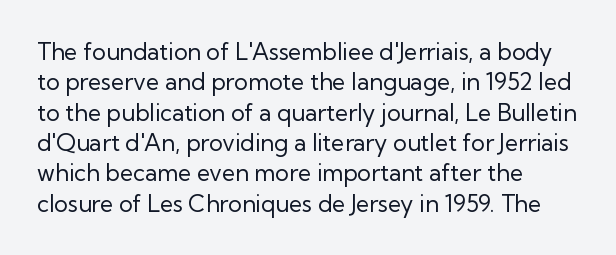
Q: Is the text bold? A: No.
Q: Is the text italic (slanted)? A: No, it is upright.
Q: Is the text underlined? A: No.
Q: How is the paragraph aligned? A: Left-aligned.
Q: Is the spacing between letters normal or unusually wide? A: Normal.
Q: Is the spacing between lines tight, normal or loose? A: Normal.
